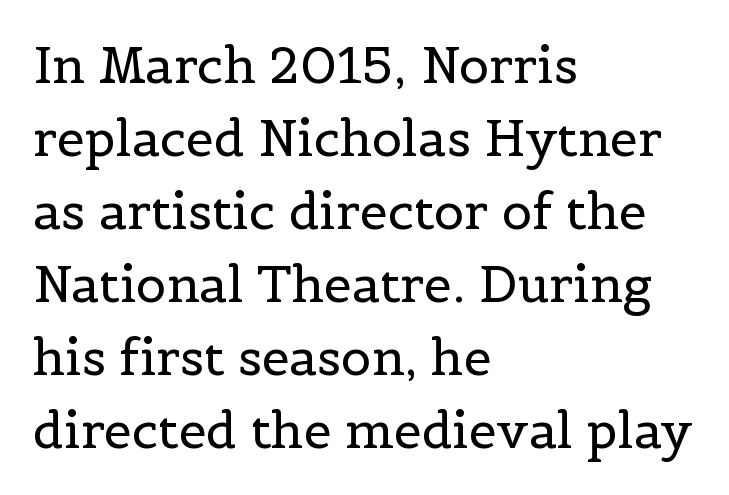
The font sits on the lighter half of the weight spectrum, regular included. The typesetter chose a ragged-right arrangement here. The area under the type is left untouched. Tall strokes in this sample are plumb rather than angled.
